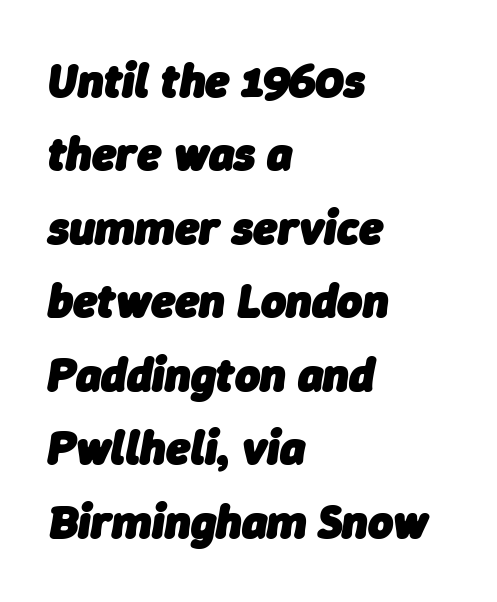
Q: Is the text bold? A: Yes.
Q: Is the text italic (slanted)? A: Yes, it leans right by about 9 degrees.
Q: Is the text underlined? A: No.
Q: How is the paragraph aligned? A: Left-aligned.
Q: Is the spacing between letters normal or unusually wide? A: Normal.
Q: Is the spacing between lines tight, normal or loose? A: Normal.
Q: Width (condensed, normal, or wide)? A: Normal.
Q: Stroke contrast? A: Low.
Q: x-height? A: Medium.
Q: Monospaced? A: No.
